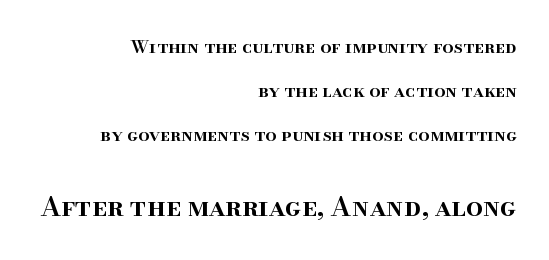
Q: Is the text bold? A: Semi-bold.
Q: Is the text italic (slanted)? A: No, it is upright.
Q: Is the text underlined? A: No.
Q: How is the paragraph aligned? A: Right-aligned.
Q: Is the spacing between letters normal or unusually wide? A: Normal.
Q: Is the spacing between lines tight, normal or loose? A: Loose.
Q: Which block of text is set in a larger size, the first (top) or the second (bottom)? A: The second (bottom) one.
